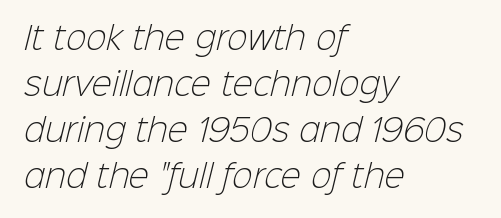
The image shows 31 px light sans-serif type; set left-aligned, normal line spacing (1.48x), normal letter spacing, not underlined; low stroke contrast and a medium x-height.
